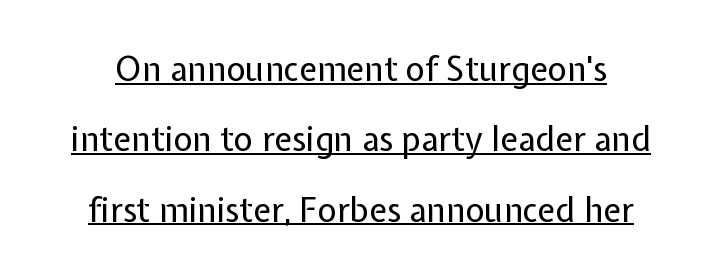
Q: Is the text bold? A: No.
Q: Is the text italic (slanted)? A: No, it is upright.
Q: Is the typeface a serif or a sans-serif typeface? A: Sans-serif.
Q: Is the text underlined? A: Yes.
Q: Is the spacing between letters normal or unusually wide? A: Normal.
Q: Is the spacing between lines tight, normal or loose? A: Loose.
Q: Width (condensed, normal, or wide)? A: Normal.
Q: Stroke contrast? A: Low.
Q: x-height? A: Medium.
Q: Monospaced? A: No.
